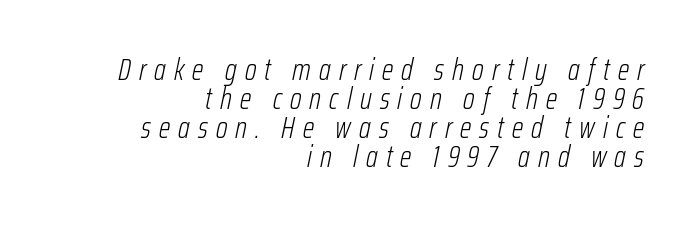
{"italic": "yes", "lean": "right", "slant_degrees": 12, "bold": "no", "weight": "light", "width": "condensed", "stroke_contrast": "low", "x_height": "medium", "monospaced": "no", "underline": "no", "align": "right", "line_spacing": "tight", "line_spacing_ratio": 0.97, "letter_spacing": "wide", "letter_spacing_em": 0.27, "glyph_px": 30}
